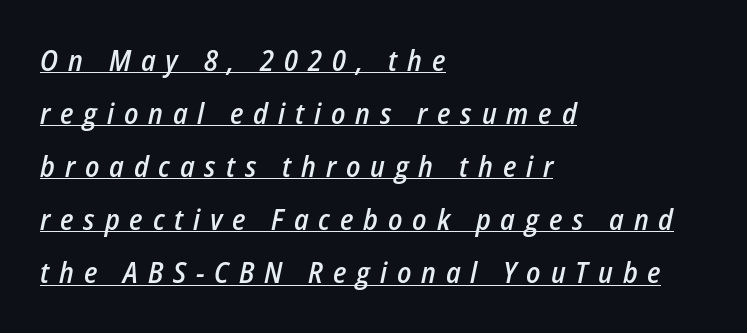
{"italic": "yes", "lean": "right", "slant_degrees": 12, "bold": "semi", "weight": "semibold", "width": "condensed", "stroke_contrast": "low", "x_height": "medium", "monospaced": "no", "underline": "yes", "align": "left", "line_spacing_ratio": 1.83, "letter_spacing": "wide", "letter_spacing_em": 0.34, "glyph_px": 29}
